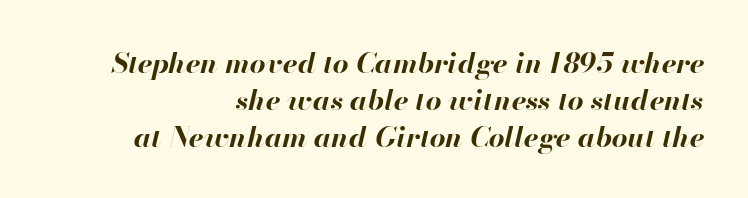
Underlining? Definitely not there. Is the letter spacing exaggerated? No — it looks like the ordinary default. A typesetter would call this proportional, since set widths differ per character. Compared with ordinary roman type, these characters are visibly tilted. Typographic density is high because the face is bold.
